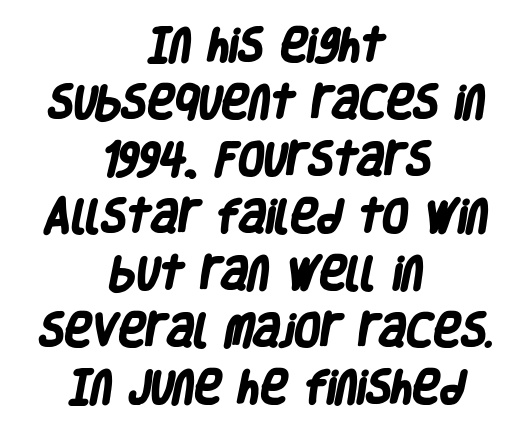
The image shows 37 px heavy, condensed sans-serif type; set centered, normal line spacing (1.54x), normal letter spacing, not underlined; low stroke contrast and a large x-height.
